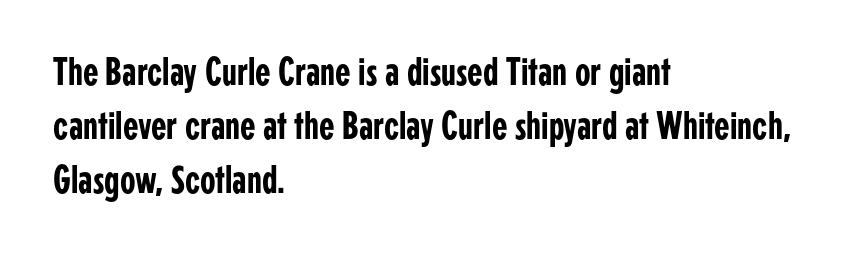
Q: Is the text italic (slanted)? A: No, it is upright.
Q: Is the typeface a serif or a sans-serif typeface? A: Sans-serif.
Q: Is the text underlined? A: No.
Q: How is the paragraph aligned? A: Left-aligned.
Q: Is the spacing between letters normal or unusually wide? A: Normal.
Q: Is the spacing between lines tight, normal or loose? A: Normal.
Q: Width (condensed, normal, or wide)? A: Condensed.
Q: Stroke contrast? A: Low.
Q: x-height? A: Medium.
Q: Monospaced? A: No.
